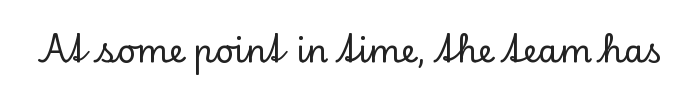
The image shows 33 px text type, upright; set normal letter spacing, not underlined; low stroke contrast and a small x-height.
